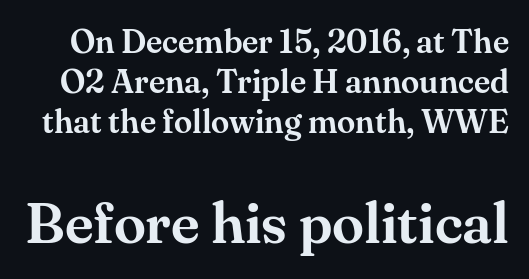
{"serif": "yes", "italic": "no", "width": "normal", "stroke_contrast": "medium", "x_height": "small", "monospaced": "no", "underline": "no", "line_spacing_ratio": 1.21, "letter_spacing": "normal", "letter_spacing_em": 0.0, "larger_block": "second", "size_ratio": 1.76, "glyph_px": 58}
